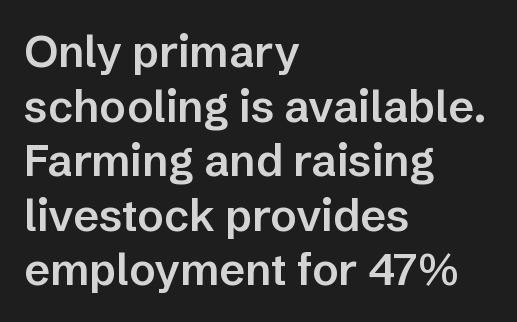
The image shows 44 px semibold sans-serif type, upright; set left-aligned, line spacing 1.24x, normal letter spacing, not underlined; low stroke contrast and a medium x-height.
